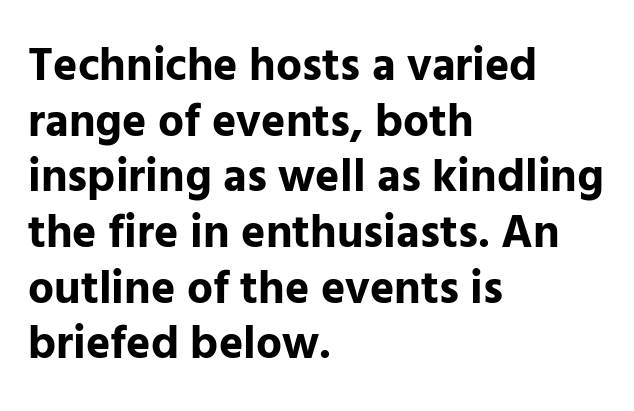
The image shows 46 px bold sans-serif type, upright; set left-aligned, line spacing 1.21x, normal letter spacing, not underlined; low stroke contrast and a medium x-height.
